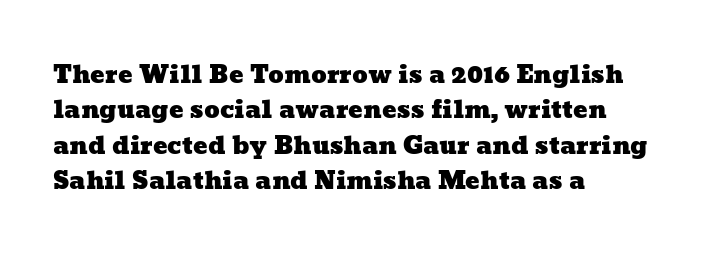
{"underline": "no", "align": "left", "line_spacing": "normal", "line_spacing_ratio": 1.47, "letter_spacing": "normal", "letter_spacing_em": 0.0, "glyph_px": 24}
